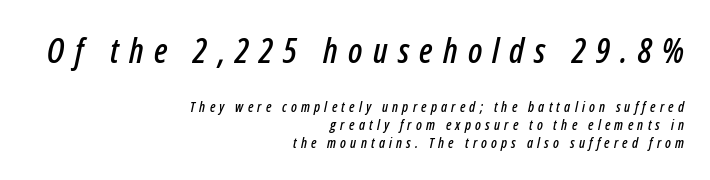
The image shows 34 px condensed type, italic (leaning right); set right-aligned, normal line spacing (1.29x), unusually wide letter spacing (+0.3 em), not underlined; the first (top) block is 2.43x larger; low stroke contrast and a medium x-height.
